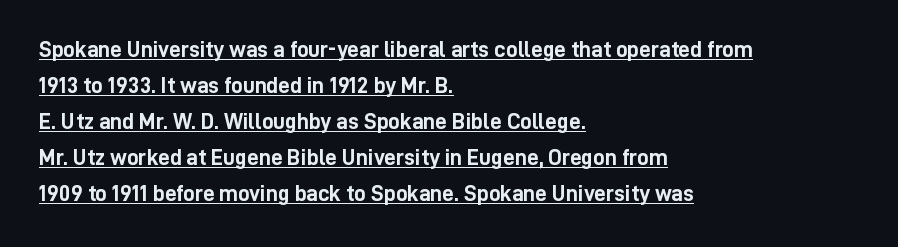
{"italic": "no", "bold": "yes", "underline": "yes", "align": "left", "line_spacing": "normal", "line_spacing_ratio": 1.57, "letter_spacing": "normal", "letter_spacing_em": 0.0, "glyph_px": 23}
